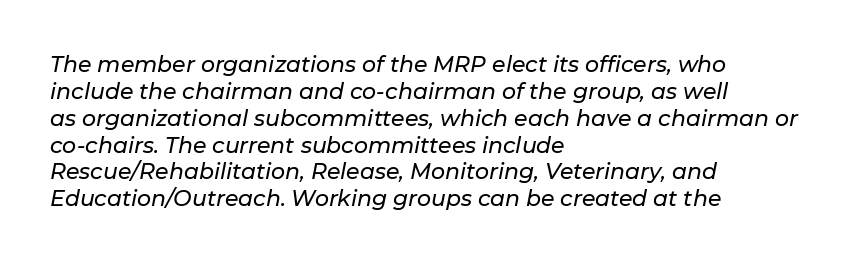
{"italic": "yes", "lean": "right", "slant_degrees": 11, "underline": "no", "align": "left", "line_spacing_ratio": 1.22, "letter_spacing": "normal", "letter_spacing_em": 0.0, "glyph_px": 22}
